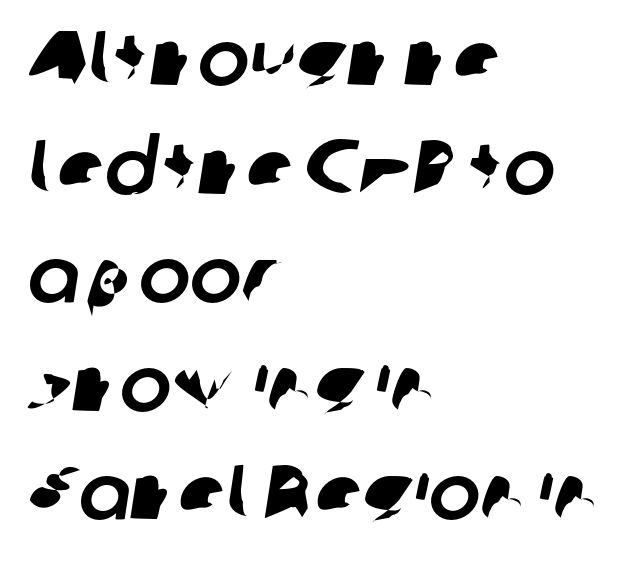
The image shows 77 px sans-serif type; set left-aligned, normal line spacing (1.41x), normal letter spacing, not underlined; low stroke contrast and a medium x-height.
